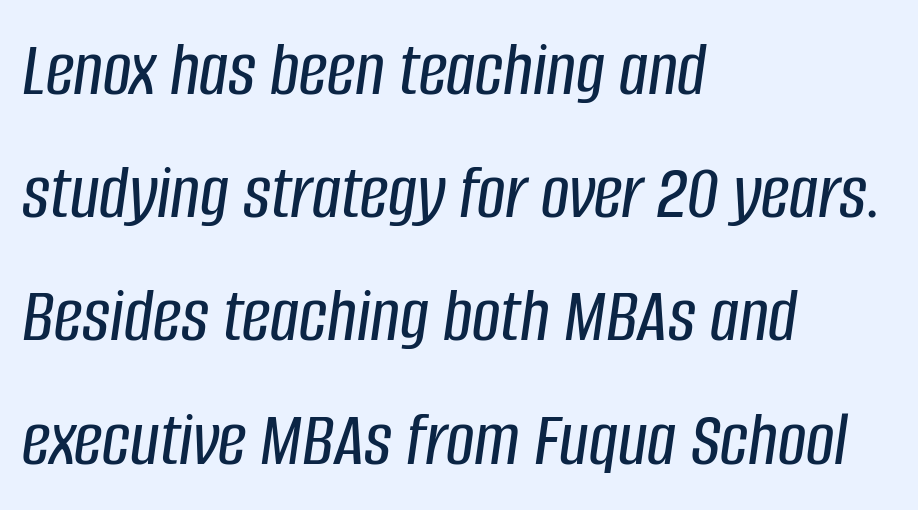
{"italic": "yes", "lean": "right", "slant_degrees": 8, "width": "condensed", "stroke_contrast": "low", "x_height": "large", "monospaced": "no", "underline": "no", "align": "left", "line_spacing": "normal", "line_spacing_ratio": 1.56, "letter_spacing": "normal", "letter_spacing_em": 0.0, "glyph_px": 79}
